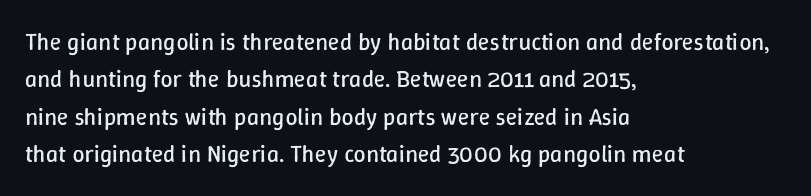
{"italic": "no", "bold": "no", "underline": "no", "align": "left", "line_spacing": "normal", "line_spacing_ratio": 1.56, "letter_spacing": "normal", "letter_spacing_em": 0.0, "glyph_px": 24}
